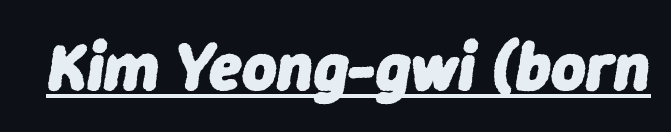
{"italic": "yes", "lean": "right", "slant_degrees": 9, "bold": "yes", "weight": "heavy", "width": "normal", "stroke_contrast": "low", "x_height": "medium", "monospaced": "no", "underline": "yes", "letter_spacing": "normal", "letter_spacing_em": 0.0, "glyph_px": 67}
